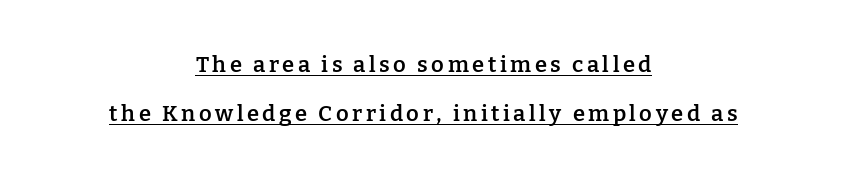
{"italic": "no", "bold": "semi", "underline": "yes", "align": "center", "line_spacing": "loose", "line_spacing_ratio": 2.24, "glyph_px": 22}
